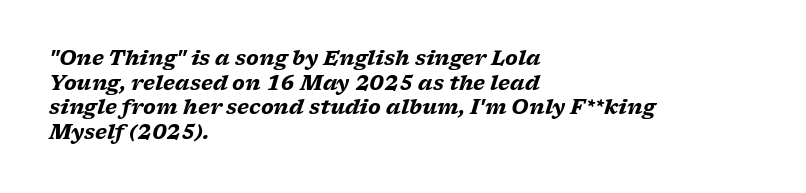
The rendering applies a slant to the glyphs. The letters are bold, with thick, heavy strokes. These lines stack with their left ends in a neat column. Tracking here is standard; glyphs follow each other at the usual distance. Words float on clear page, feet unadorned.
